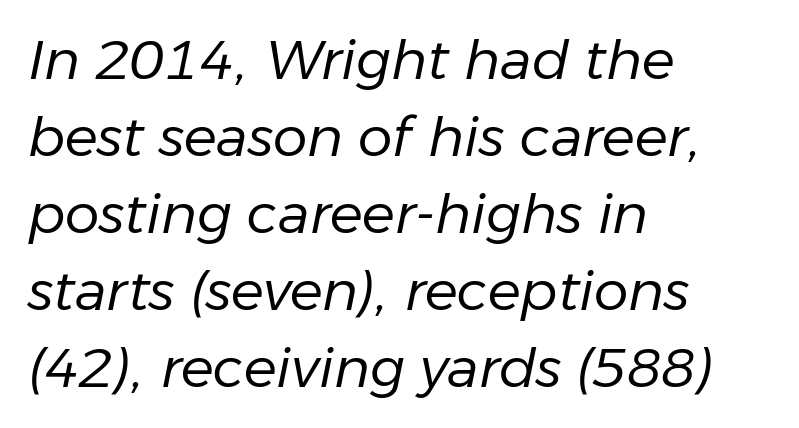
{"italic": "yes", "lean": "right", "slant_degrees": 11, "bold": "no", "weight": "regular", "width": "normal", "stroke_contrast": "low", "x_height": "medium", "monospaced": "no", "underline": "no", "align": "left", "line_spacing": "normal", "line_spacing_ratio": 1.4, "letter_spacing": "normal", "letter_spacing_em": 0.0, "glyph_px": 55}
